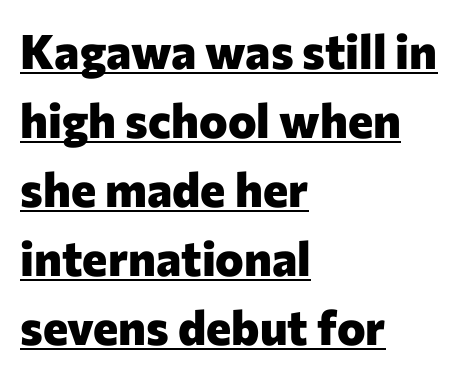
What decoration does the sample have? An underline. Regarding serifs, this sample does without them. One glance says typical: line gaps are just what's usual. Tall strokes in this sample are plumb rather than angled. Caption: bold face, heavy strokes. Character widths vary here, with narrow letters taking less room than wide ones.
